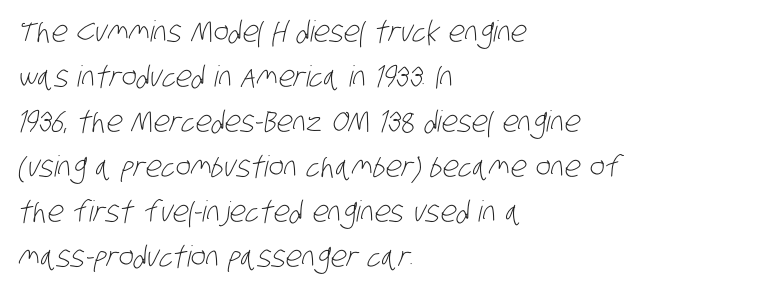
{"serif": "no", "bold": "no", "weight": "light", "width": "condensed", "stroke_contrast": "low", "x_height": "large", "monospaced": "no", "underline": "no", "align": "left", "line_spacing": "normal", "line_spacing_ratio": 1.55, "letter_spacing": "normal", "letter_spacing_em": 0.0, "glyph_px": 29}
